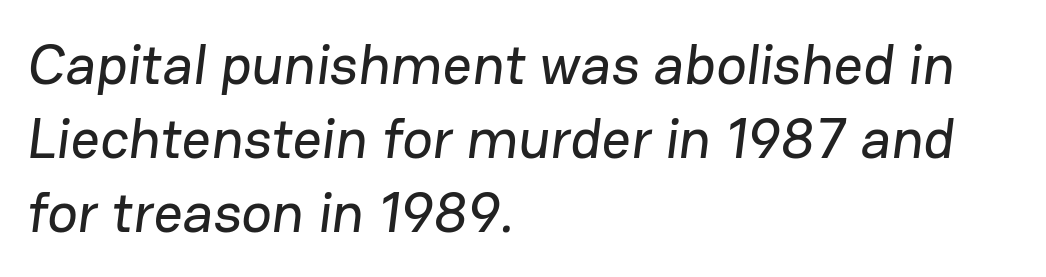
The image shows 57 px sans-serif type; set left-aligned, normal line spacing (1.3x), normal letter spacing, not underlined; low stroke contrast and a medium x-height.
